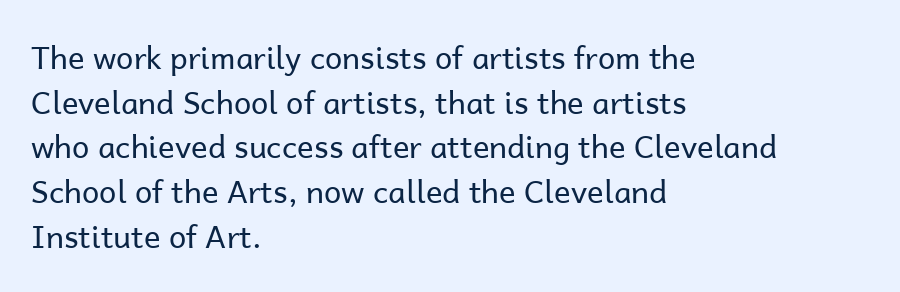
{"serif": "no", "italic": "no", "bold": "no", "weight": "regular", "width": "normal", "stroke_contrast": "low", "x_height": "medium", "monospaced": "no", "underline": "no", "align": "left", "line_spacing": "normal", "line_spacing_ratio": 1.44, "letter_spacing": "normal", "letter_spacing_em": 0.0, "glyph_px": 31}
